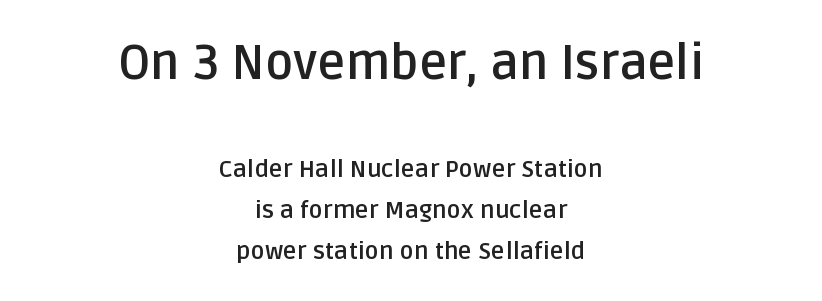
The letters advance in unequal steps, a hallmark of proportional type. Vertical strokes here are truly vertical. Notice how thick the strokes are: this is what a full bold looks like. Unlike a traditional serif, this face leaves its strokes unadorned.
